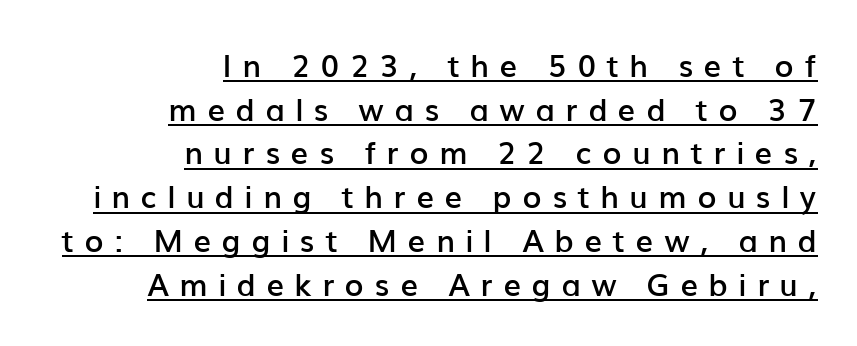
The image shows 31 px semibold sans-serif type, upright; set right-aligned, normal line spacing (1.41x), unusually wide letter spacing (+0.34 em), underlined; low stroke contrast and a medium x-height.
